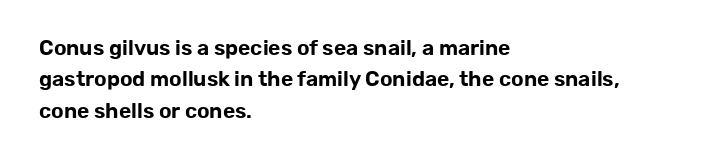
Unmarked baselines from the first word to the last. Every character sits straight up, as roman type does. The lines in this sample share a left origin and differ only in where they stop. Summary of vertical rhythm: regular, with standard interline spacing. Inter-character spacing is left at the font's built-in metrics.
